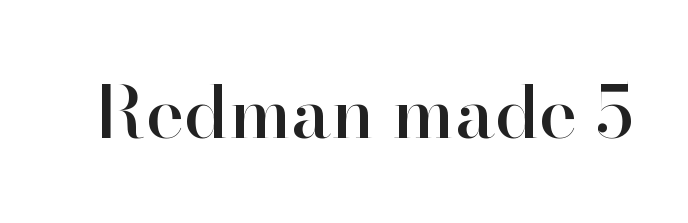
Q: Is the text italic (slanted)? A: No, it is upright.
Q: Is the typeface a serif or a sans-serif typeface? A: Serif.
Q: Is the text underlined? A: No.
Q: Is the spacing between letters normal or unusually wide? A: Normal.
Q: Width (condensed, normal, or wide)? A: Normal.
Q: Stroke contrast? A: High.
Q: x-height? A: Small.
Q: Monospaced? A: No.
